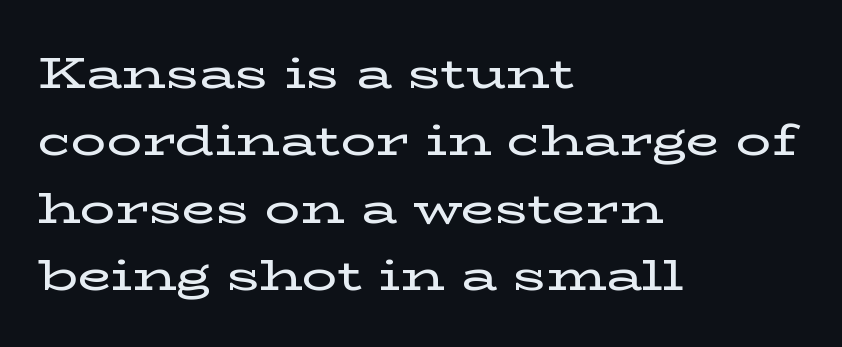
A typesetter would call this proportional, since set widths differ per character. All the whitespace from short lines collects on the right. The specimen reads as upright at a glance. A typesetter would call this leading conventional body-copy spacing. No word sits above an underline. Nobody touched the tracking dial on this one.
